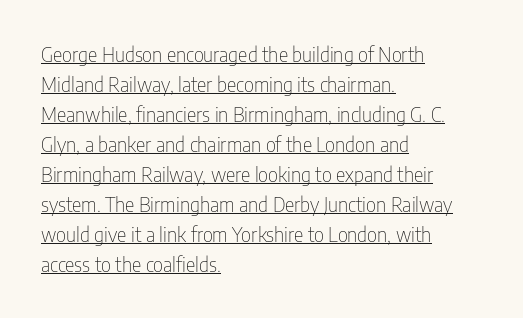
Q: Is the text bold? A: No.
Q: Is the text italic (slanted)? A: No, it is upright.
Q: Is the text underlined? A: Yes.
Q: How is the paragraph aligned? A: Left-aligned.
Q: Is the spacing between letters normal or unusually wide? A: Normal.
Q: Is the spacing between lines tight, normal or loose? A: Normal.
